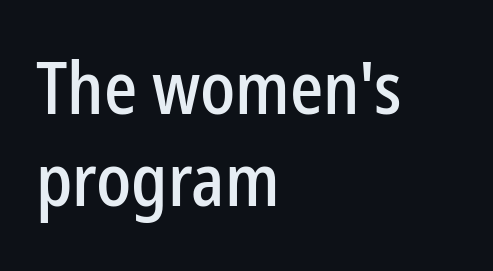
Q: Is the text italic (slanted)? A: No, it is upright.
Q: Is the typeface a serif or a sans-serif typeface? A: Sans-serif.
Q: Is the text underlined? A: No.
Q: How is the paragraph aligned? A: Left-aligned.
Q: Is the spacing between letters normal or unusually wide? A: Normal.
Q: Is the spacing between lines tight, normal or loose? A: Normal.
Q: Width (condensed, normal, or wide)? A: Condensed.
Q: Stroke contrast? A: Low.
Q: x-height? A: Medium.
Q: Monospaced? A: No.
